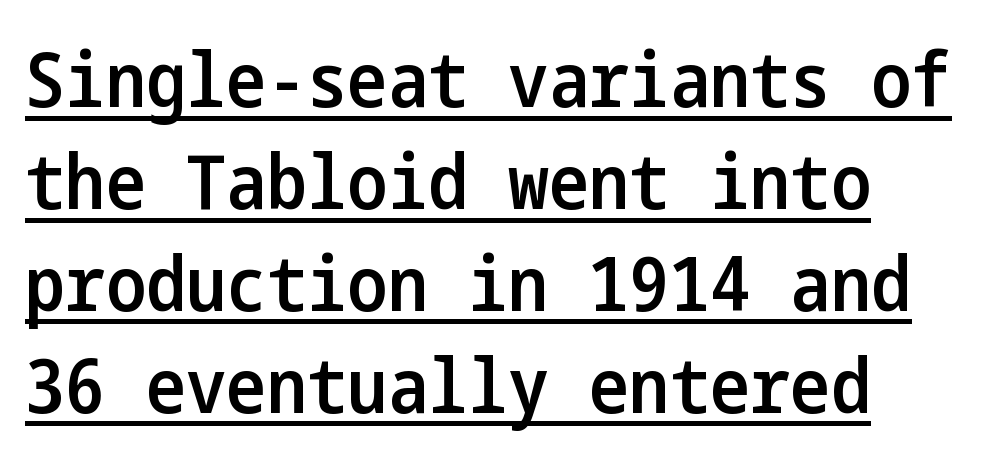
Q: Is the text bold? A: Semi-bold.
Q: Is the text italic (slanted)? A: No, it is upright.
Q: Is the typeface a serif or a sans-serif typeface? A: Sans-serif.
Q: Is the text underlined? A: Yes.
Q: How is the paragraph aligned? A: Left-aligned.
Q: Is the spacing between letters normal or unusually wide? A: Normal.
Q: Is the spacing between lines tight, normal or loose? A: Normal.
Q: Width (condensed, normal, or wide)? A: Condensed.
Q: Stroke contrast? A: Low.
Q: x-height? A: Medium.
